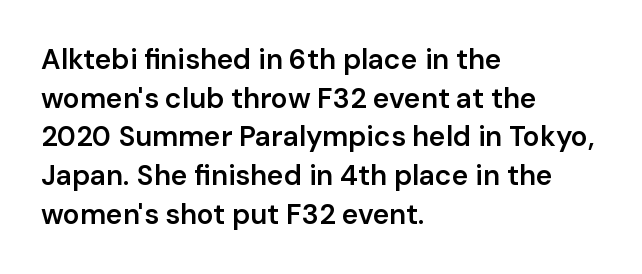
{"serif": "no", "italic": "no", "bold": "semi", "weight": "semibold", "width": "normal", "stroke_contrast": "low", "x_height": "medium", "monospaced": "no", "underline": "no", "align": "left", "line_spacing": "normal", "line_spacing_ratio": 1.38, "letter_spacing": "normal", "letter_spacing_em": 0.0, "glyph_px": 28}
